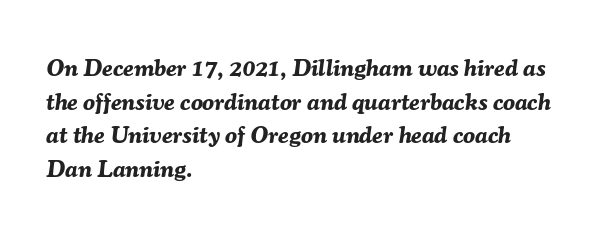
Horizontal bands of white between lines are of average thickness. Tracking here is standard; glyphs follow each other at the usual distance. If you drew a ruler down the left edge, every line would touch it. Compared with ordinary roman type, these characters are visibly tilted.
